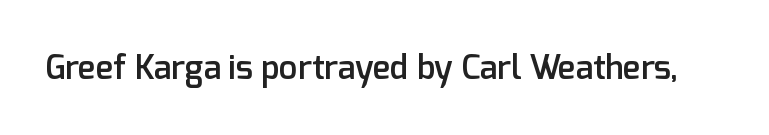
These lines keep a tight, regular rhythm from letter to letter. Do the characters align in a grid? No, the font is proportional. Only glyphs here, with clear space below each row. The font's upright variant was chosen for this text.
